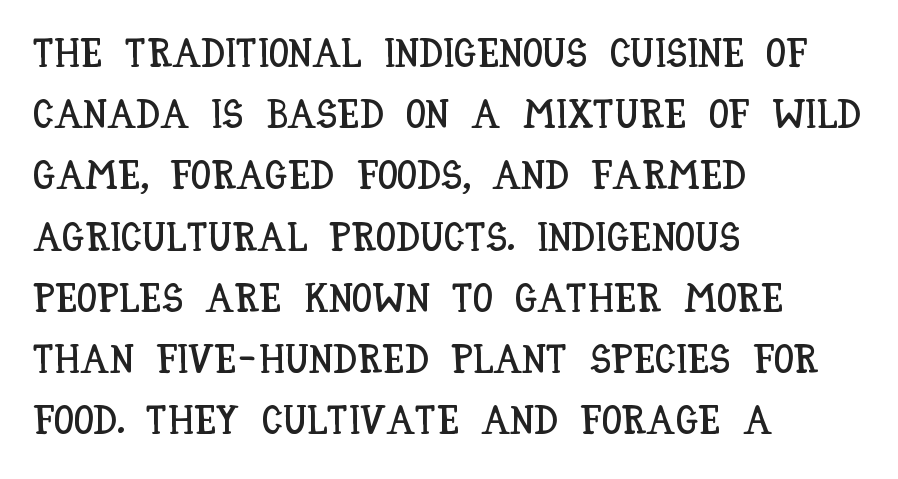
Is the block centered? No — it sits flush against the left margin. This sample keeps an unexceptional amount of space between lines. A clean baseline with only descenders dipping below it. Spacing verdict: proportional, widths tailored to each character. Quick note: not italic, upright.
